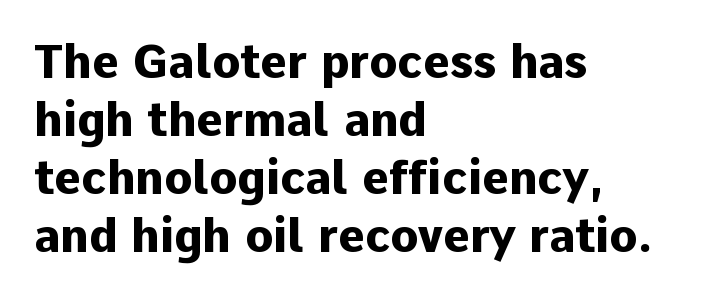
The image shows 46 px heavy sans-serif type, upright; set left-aligned, normal line spacing (1.26x), normal letter spacing, not underlined; low stroke contrast and a medium x-height.
